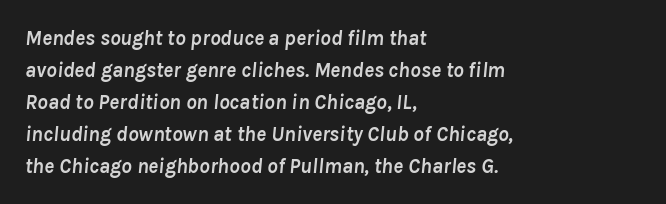
Quick note: interline space is typical. The type is set solid horizontally, with unmodified tracking. The lines are quadded left. These lines carry a lot of weight — the face is fully bold. Glance below the letters and you will spot only blank space. Is the type slanted? Yes — the strokes lean at a clear angle.
